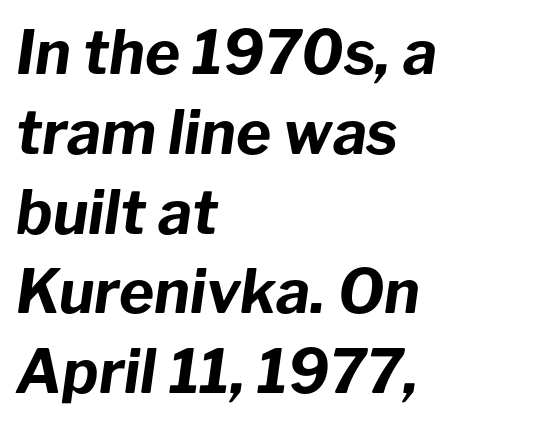
The image shows 60 px bold type, italic (leaning right); set left-aligned, normal line spacing (1.33x), normal letter spacing, not underlined; low stroke contrast and a medium x-height.
